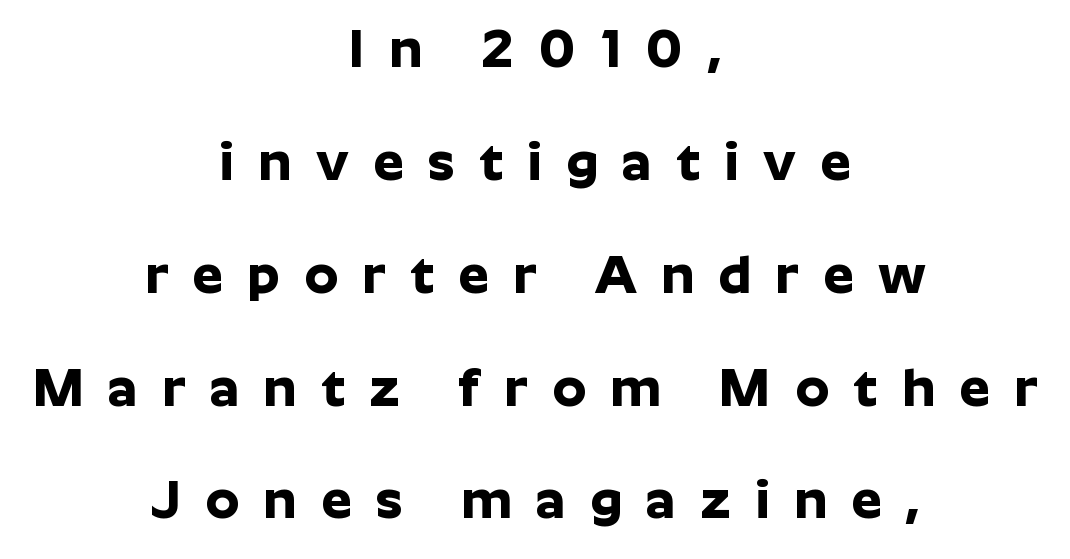
Q: Is the text bold? A: Yes.
Q: Is the text italic (slanted)? A: No, it is upright.
Q: Is the typeface a serif or a sans-serif typeface? A: Sans-serif.
Q: Is the text underlined? A: No.
Q: How is the paragraph aligned? A: Centered.
Q: Is the spacing between letters normal or unusually wide? A: Unusually wide.
Q: Is the spacing between lines tight, normal or loose? A: Loose.
Q: Width (condensed, normal, or wide)? A: Normal.
Q: Stroke contrast? A: Low.
Q: x-height? A: Medium.
Q: Monospaced? A: No.
